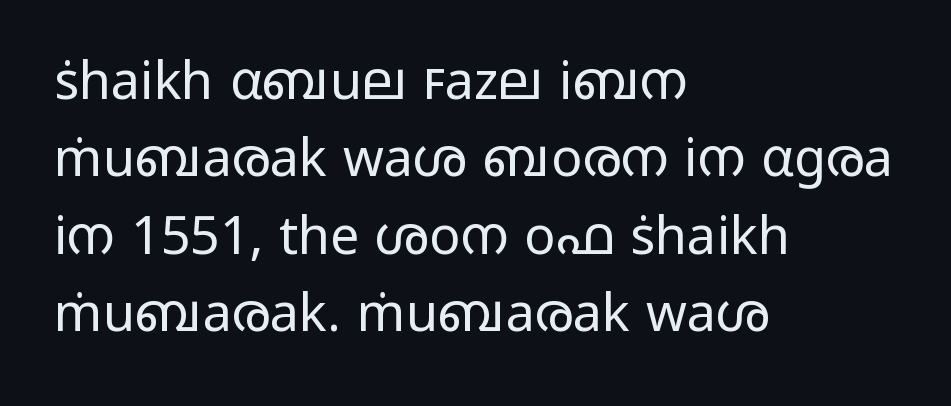
{"serif": "no", "italic": "no", "bold": "no", "weight": "regular", "width": "wide", "stroke_contrast": "low", "x_height": "medium", "monospaced": "no", "underline": "no", "align": "left", "line_spacing": "normal", "line_spacing_ratio": 1.49, "letter_spacing": "normal", "letter_spacing_em": 0.0, "glyph_px": 52}
